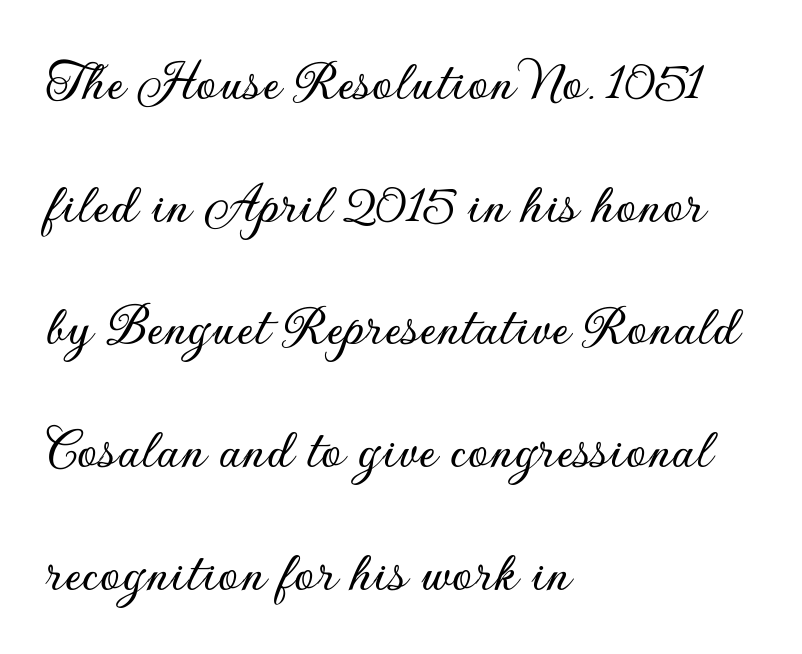
Varying glyph widths throughout — classic text-font behaviour. The text was rendered using a sans face with plain stroke endings. If you measured baseline to baseline, you'd find a long distance. You could call the tracking neutral — neither tight nor loose.
